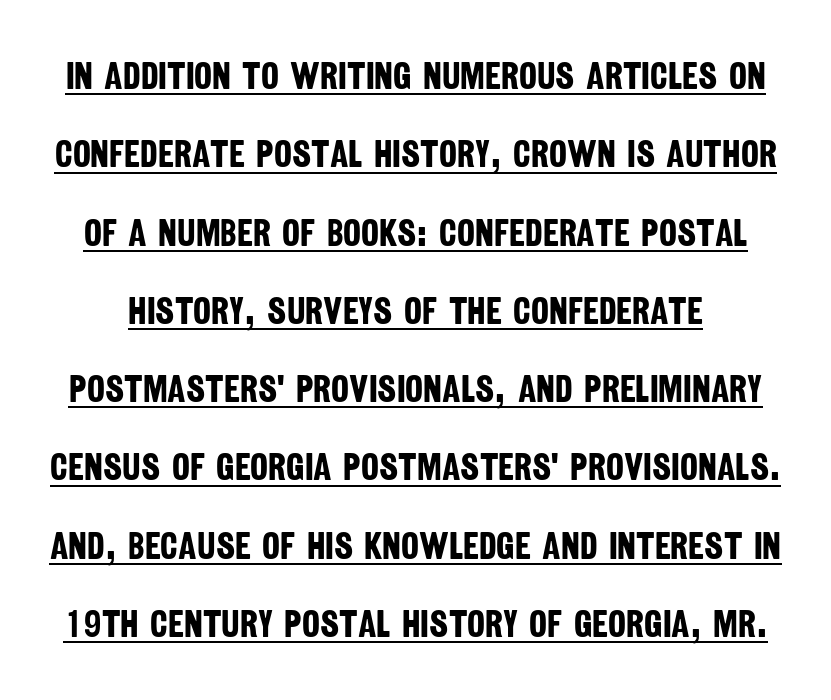
Q: Is the text bold? A: Yes.
Q: Is the typeface a serif or a sans-serif typeface? A: Sans-serif.
Q: Is the text underlined? A: Yes.
Q: Is the spacing between letters normal or unusually wide? A: Normal.
Q: Is the spacing between lines tight, normal or loose? A: Loose.
Q: Width (condensed, normal, or wide)? A: Condensed.
Q: Stroke contrast? A: Low.
Q: x-height? A: Large.
Q: Monospaced? A: No.
